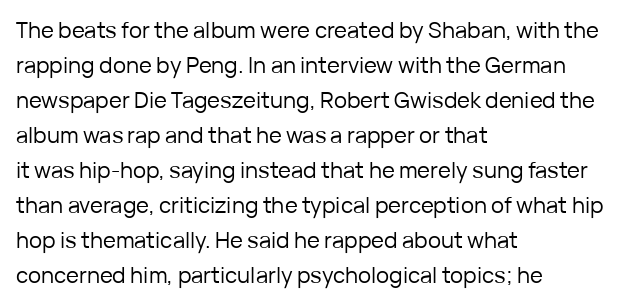
The image shows 22 px text type, upright; set left-aligned, normal line spacing (1.59x), normal letter spacing, not underlined.
